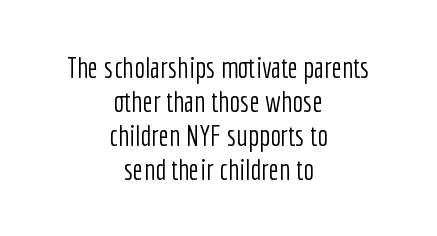
The image shows 29 px light, condensed sans-serif type, upright; set centered, line spacing 1.17x, normal letter spacing, not underlined; low stroke contrast and a medium x-height.
